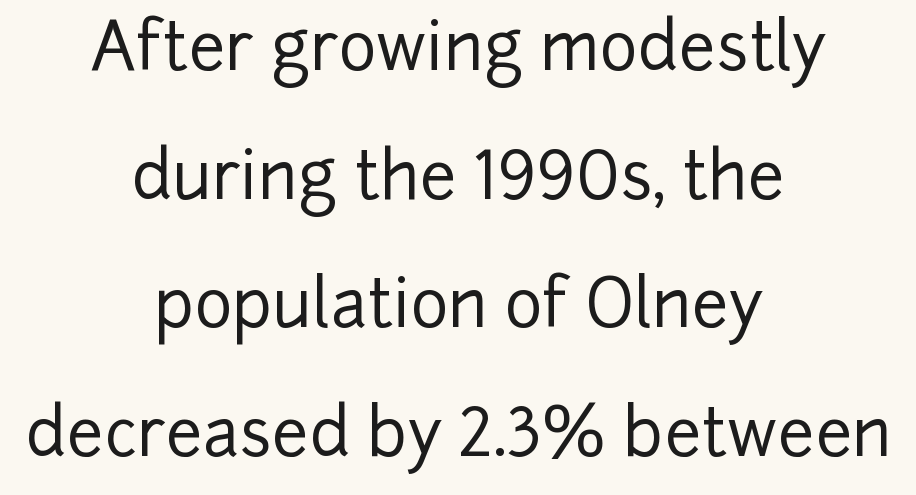
The image shows 65 px sans-serif type, upright; set centered, loose line spacing (1.98x), normal letter spacing, not underlined; low stroke contrast and a medium x-height.
